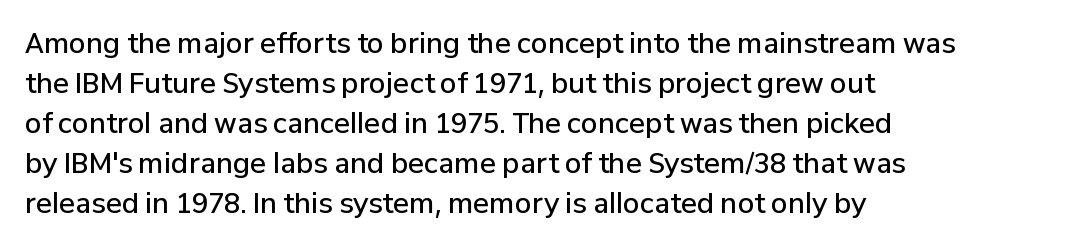
Q: Is the text bold? A: Semi-bold.
Q: Is the text italic (slanted)? A: No, it is upright.
Q: Is the text underlined? A: No.
Q: How is the paragraph aligned? A: Left-aligned.
Q: Is the spacing between letters normal or unusually wide? A: Normal.
Q: Is the spacing between lines tight, normal or loose? A: Normal.
